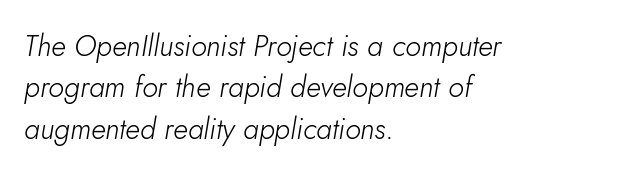
The image shows 29 px light type, italic (leaning right); set left-aligned, normal line spacing (1.43x), normal letter spacing, not underlined; low stroke contrast and a small x-height.
